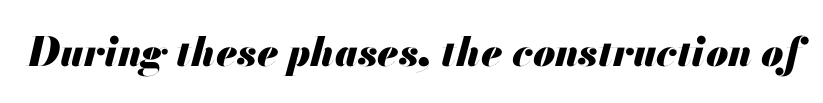
Q: Is the text bold? A: Yes.
Q: Is the text italic (slanted)? A: Yes, it leans right by about 13 degrees.
Q: Is the text underlined? A: No.
Q: Is the spacing between letters normal or unusually wide? A: Normal.
Q: Width (condensed, normal, or wide)? A: Normal.
Q: Stroke contrast? A: Medium.
Q: x-height? A: Small.
Q: Monospaced? A: No.
